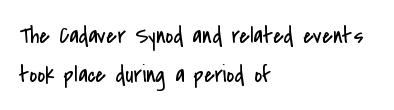
Q: Is the text bold? A: No.
Q: Is the text italic (slanted)? A: No, it is upright.
Q: Is the text underlined? A: No.
Q: How is the paragraph aligned? A: Left-aligned.
Q: Is the spacing between letters normal or unusually wide? A: Normal.
Q: Is the spacing between lines tight, normal or loose? A: Normal.
